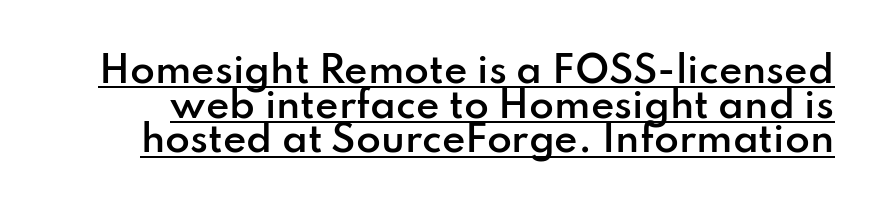
Q: Is the text bold? A: Semi-bold.
Q: Is the text italic (slanted)? A: No, it is upright.
Q: Is the typeface a serif or a sans-serif typeface? A: Sans-serif.
Q: Is the text underlined? A: Yes.
Q: Is the spacing between letters normal or unusually wide? A: Normal.
Q: Is the spacing between lines tight, normal or loose? A: Tight.
Q: Width (condensed, normal, or wide)? A: Normal.
Q: Stroke contrast? A: Low.
Q: x-height? A: Small.
Q: Monospaced? A: No.
